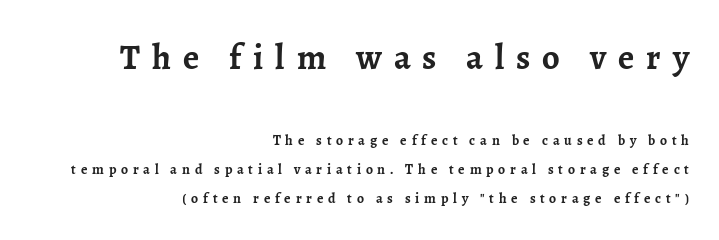
The image shows 35 px semibold serif type, upright; set right-aligned, loose line spacing (2.04x), unusually wide letter spacing (+0.34 em), not underlined; the first (top) block is 2.5x larger; low stroke contrast and a medium x-height.
